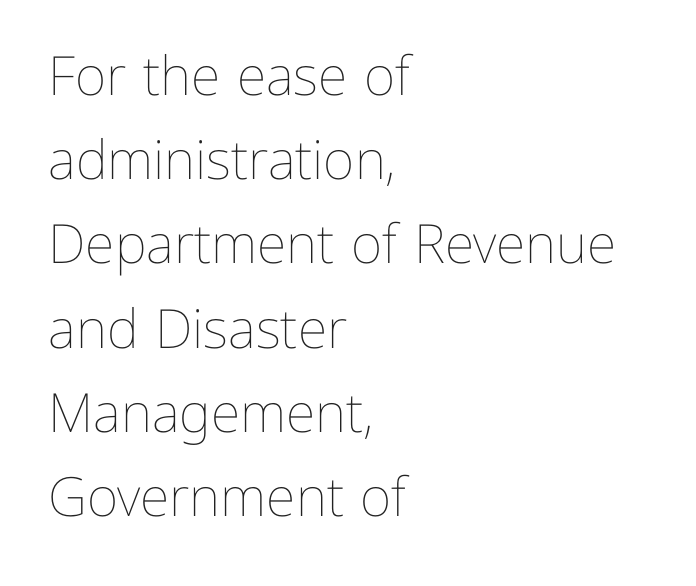
{"italic": "no", "bold": "no", "weight": "thin", "width": "normal", "stroke_contrast": "low", "x_height": "medium", "monospaced": "no", "underline": "no", "align": "left", "line_spacing": "normal", "line_spacing_ratio": 1.56, "letter_spacing": "normal", "letter_spacing_em": 0.0, "glyph_px": 54}
